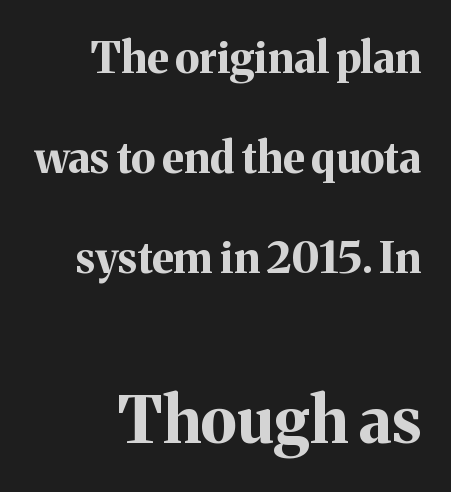
The image shows 64 px bold serif type, upright; set right-aligned, loose line spacing (2.32x), normal letter spacing, not underlined; the second (bottom) block is 1.49x larger; medium stroke contrast and a medium x-height.
